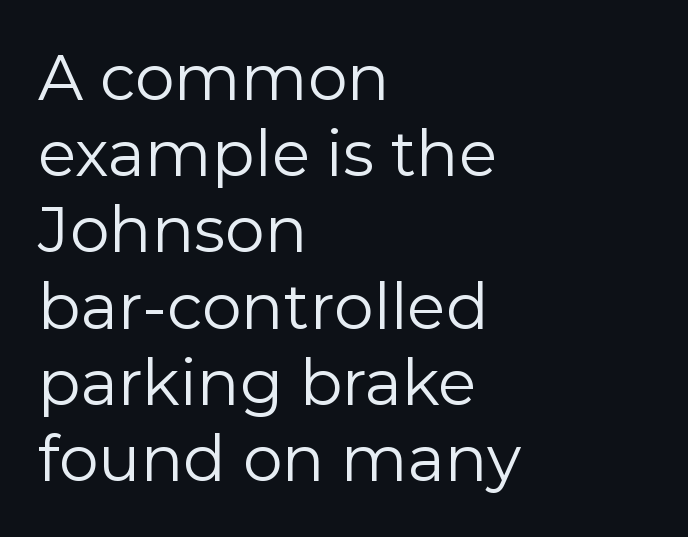
{"serif": "no", "italic": "no", "bold": "no", "weight": "regular", "width": "normal", "stroke_contrast": "low", "x_height": "medium", "monospaced": "no", "underline": "no", "align": "left", "line_spacing_ratio": 1.21, "letter_spacing": "normal", "letter_spacing_em": 0.0, "glyph_px": 63}
